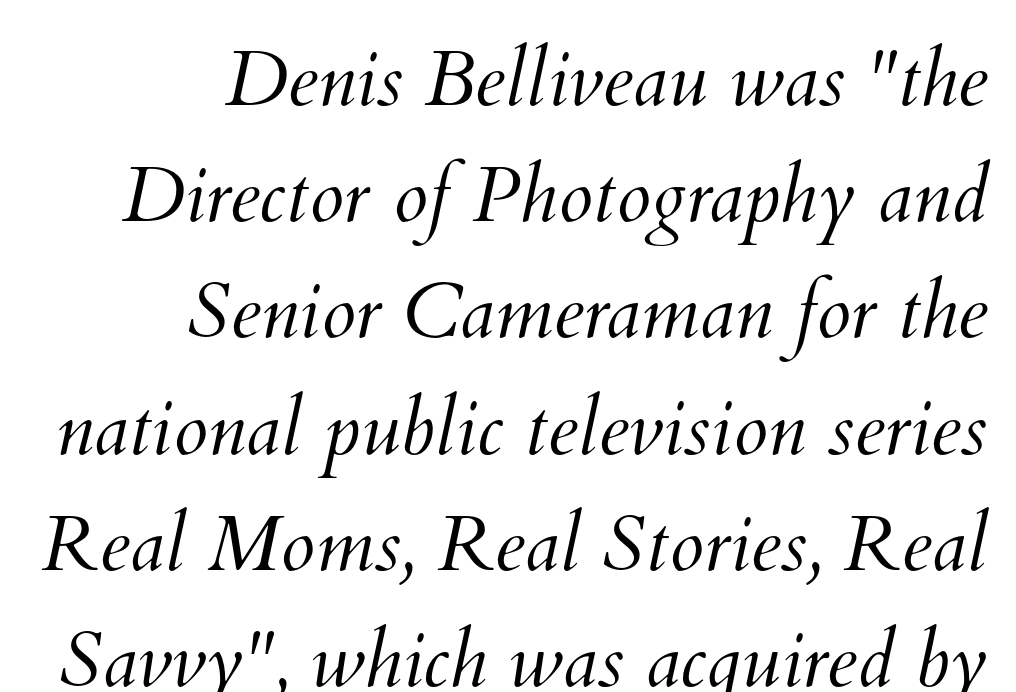
Heaviness? Minimal to ordinary, like unemphasized prose. In terms of leading, this rendering sits right in the middle. Is this a fixed-width face? No — the glyphs have proportional, varying widths. The typesetter chose a ragged-left arrangement here.
